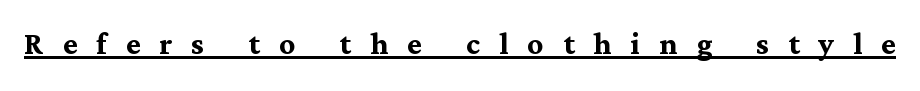
The letters carry serifs — small finishing strokes at the ends of their stems. The typography opts for an upright posture over an oblique one. Students, this is bold: see how much ink each stroke carries. Spacing between characters has been opened up far beyond the box default. Is this a fixed-width face? No — the glyphs have proportional, varying widths. This sample carries an underscore along the baseline area.
